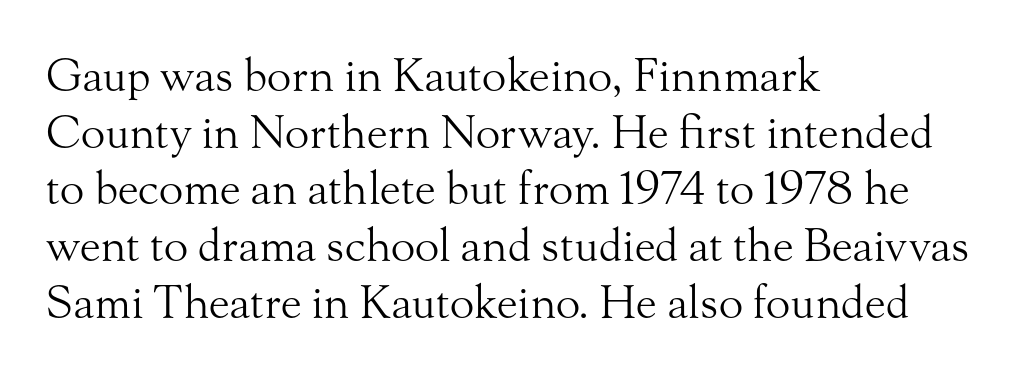
The image shows 45 px light serif type, upright; set left-aligned, normal line spacing (1.26x), normal letter spacing, not underlined; medium stroke contrast and a small x-height.
